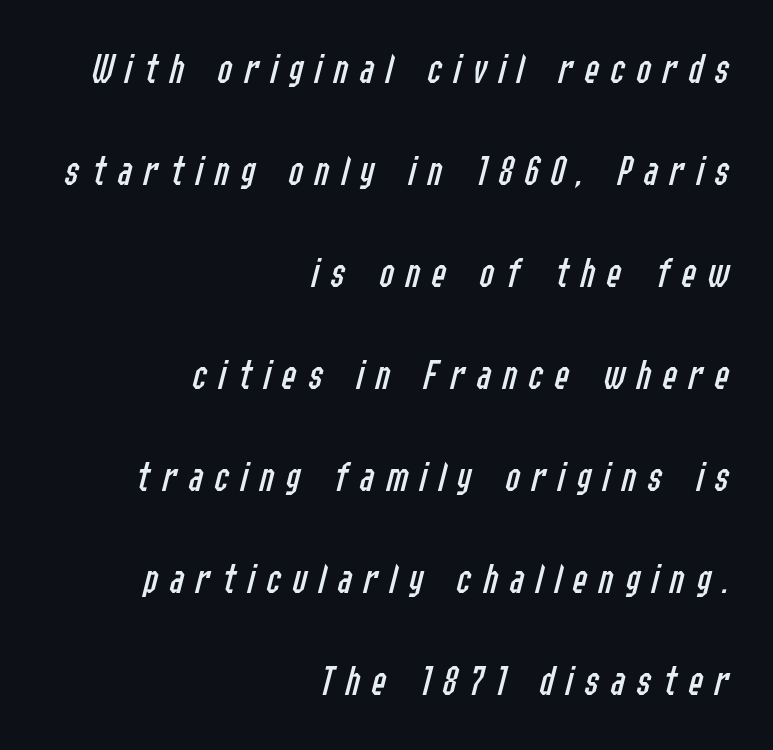
{"italic": "yes", "lean": "right", "slant_degrees": 14, "bold": "no", "weight": "regular", "width": "condensed", "stroke_contrast": "low", "x_height": "medium", "monospaced": "no", "underline": "no", "align": "right", "line_spacing": "loose", "line_spacing_ratio": 2.32, "letter_spacing": "wide", "letter_spacing_em": 0.26, "glyph_px": 44}
